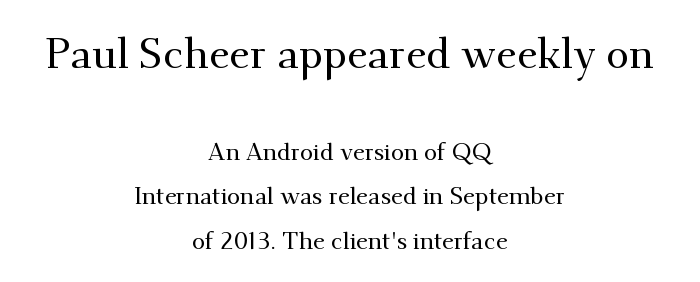
{"serif": "yes", "italic": "no", "width": "normal", "stroke_contrast": "medium", "x_height": "small", "monospaced": "no", "underline": "no", "align": "center", "line_spacing_ratio": 1.86, "letter_spacing": "normal", "letter_spacing_em": 0.0, "larger_block": "first", "size_ratio": 1.75, "glyph_px": 42}
